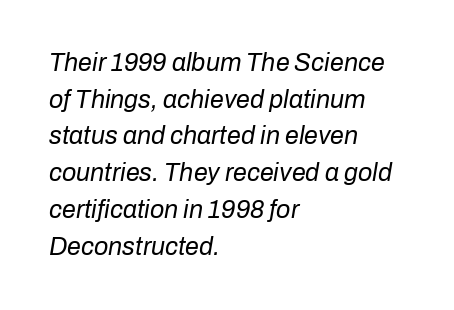
The image shows 25 px text type, italic (leaning right); set left-aligned, normal line spacing (1.47x), normal letter spacing, not underlined.
